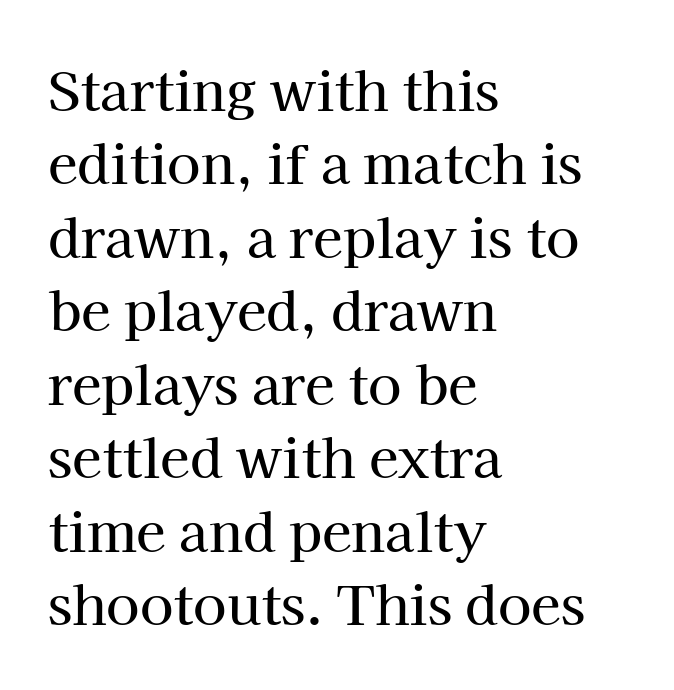
The image shows 54 px serif type, upright; set left-aligned, normal line spacing (1.36x), normal letter spacing, not underlined; high stroke contrast and a medium x-height.
